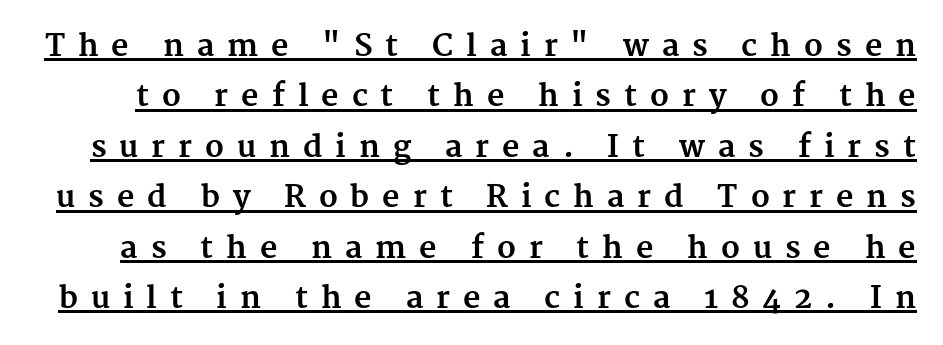
{"serif": "yes", "italic": "no", "bold": "yes", "weight": "bold", "width": "normal", "stroke_contrast": "medium", "x_height": "medium", "monospaced": "no", "underline": "yes", "line_spacing": "normal", "line_spacing_ratio": 1.68, "letter_spacing": "wide", "letter_spacing_em": 0.43, "glyph_px": 30}
